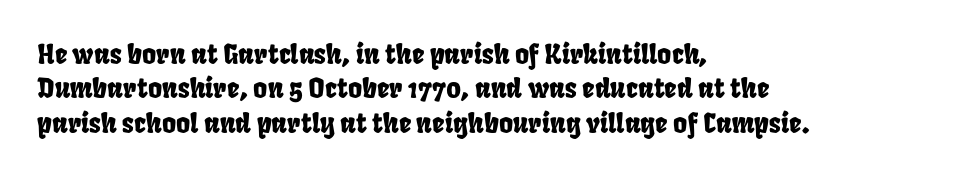
{"underline": "no", "align": "left", "line_spacing": "normal", "line_spacing_ratio": 1.27, "letter_spacing": "normal", "letter_spacing_em": 0.0, "glyph_px": 27}
